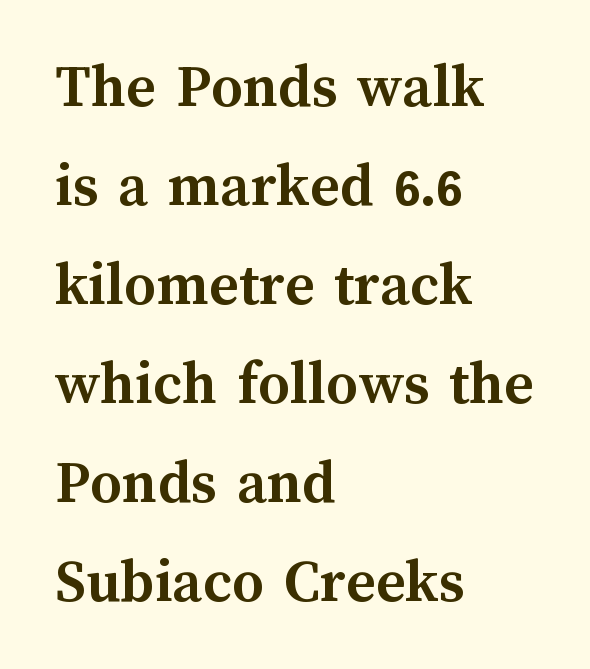
The image shows 63 px semibold type, upright; set left-aligned, normal line spacing (1.57x), normal letter spacing, not underlined; medium stroke contrast and a medium x-height.
